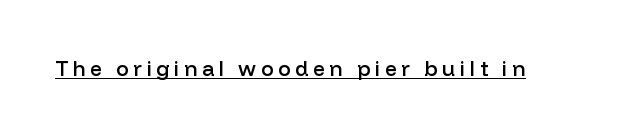
{"italic": "no", "bold": "semi", "underline": "yes", "letter_spacing": "wide", "letter_spacing_em": 0.22, "glyph_px": 21}
